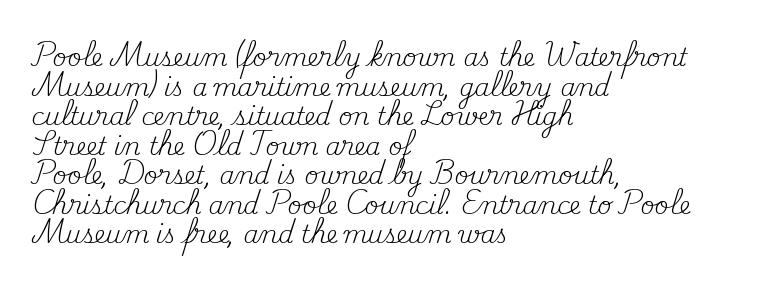
Words appear dense and cohesive because spacing is normal. Stem width sits at or under what a default text font uses. Honestly, there is no underline to notice here at all.
